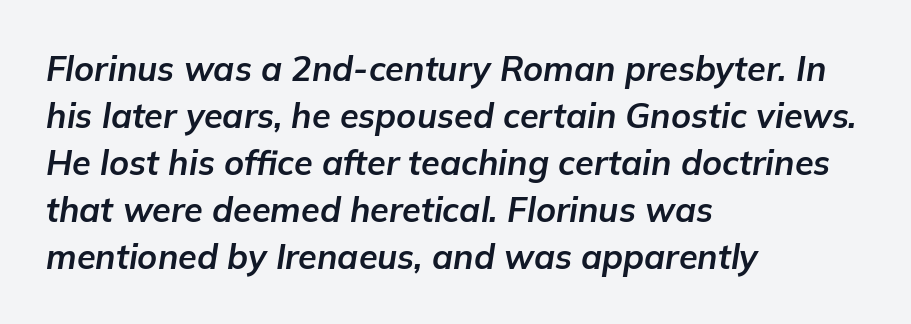
The image shows 34 px bold type, italic (leaning right); set left-aligned, normal line spacing (1.38x), normal letter spacing, not underlined; low stroke contrast and a medium x-height.
